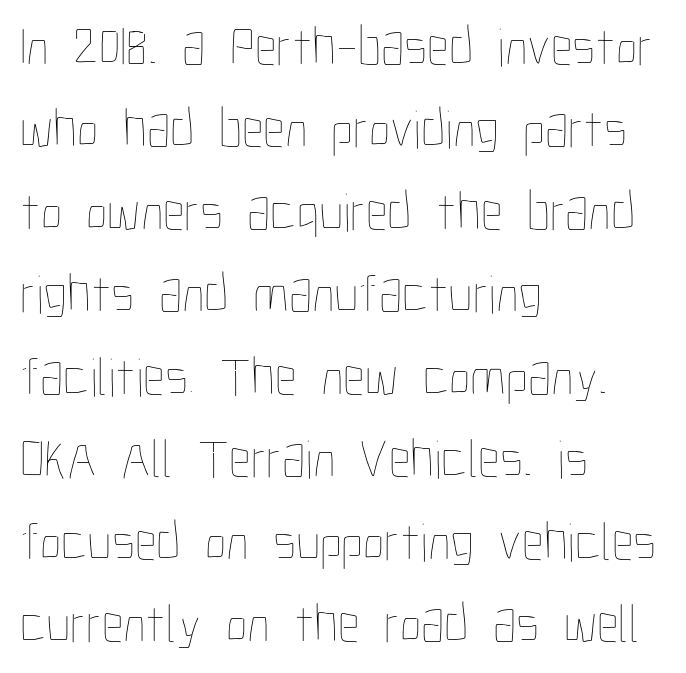
{"italic": "no", "bold": "no", "weight": "thin", "width": "condensed", "stroke_contrast": "low", "x_height": "medium", "monospaced": "no", "underline": "no", "align": "left", "line_spacing": "normal", "line_spacing_ratio": 1.5, "letter_spacing": "normal", "letter_spacing_em": 0.0, "glyph_px": 55}
